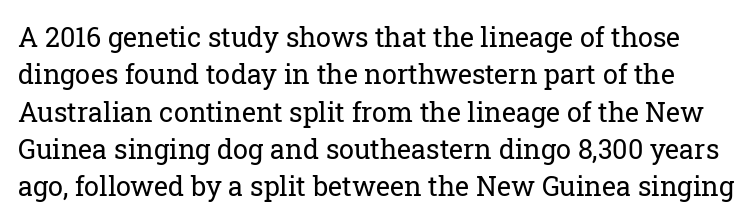
The image shows 27 px text type, upright; set normal line spacing (1.38x), normal letter spacing, not underlined.
